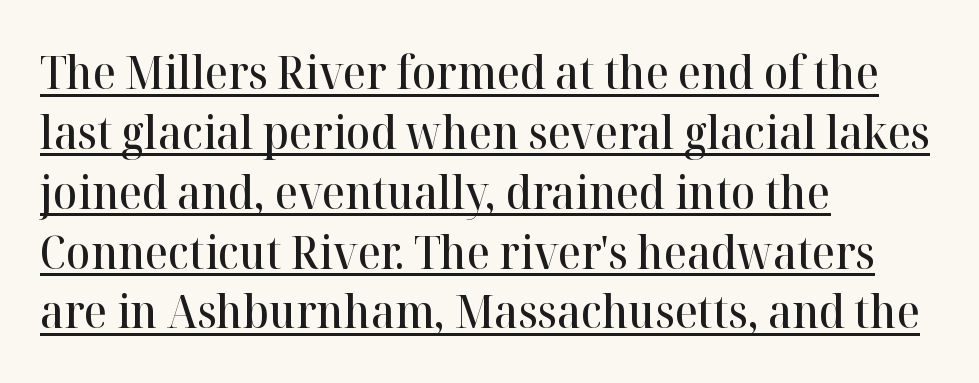
{"serif": "yes", "italic": "no", "bold": "semi", "weight": "semibold", "width": "normal", "stroke_contrast": "high", "x_height": "medium", "monospaced": "no", "underline": "yes", "align": "left", "line_spacing": "normal", "line_spacing_ratio": 1.33, "letter_spacing": "normal", "letter_spacing_em": 0.0, "glyph_px": 45}
